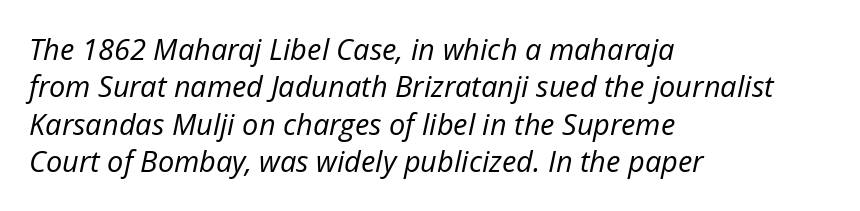
Compared with a typical body face, this is equally light or lighter still. Nobody drew a line under any word here. Tall strokes in this sample are angled rather than plumb. What stands out about the letter spacing? Nothing — it is the standard amount. Character widths vary here, with narrow letters taking less room than wide ones.
